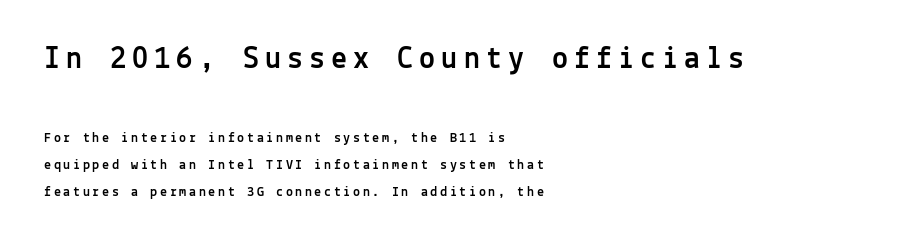
{"serif": "no", "italic": "no", "width": "normal", "x_height": "medium", "monospaced": "yes", "underline": "no", "align": "left", "line_spacing": "loose", "line_spacing_ratio": 1.93, "larger_block": "first", "size_ratio": 2.29, "glyph_px": 32}
